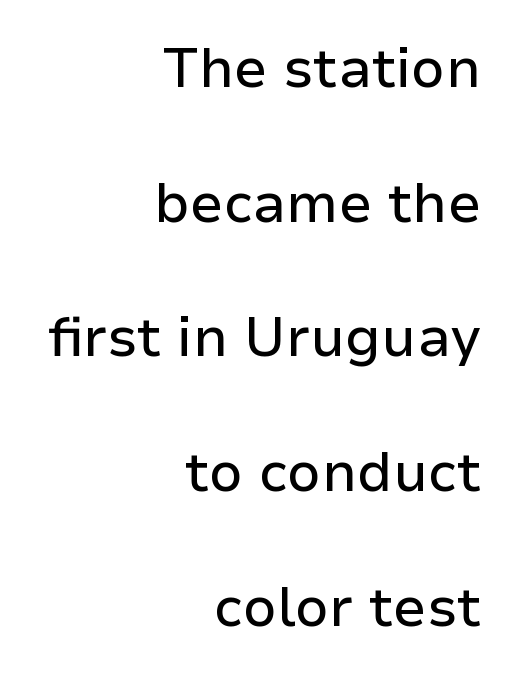
The image shows 55 px sans-serif type, upright; set right-aligned, loose line spacing (2.45x), normal letter spacing, not underlined; low stroke contrast and a medium x-height.
